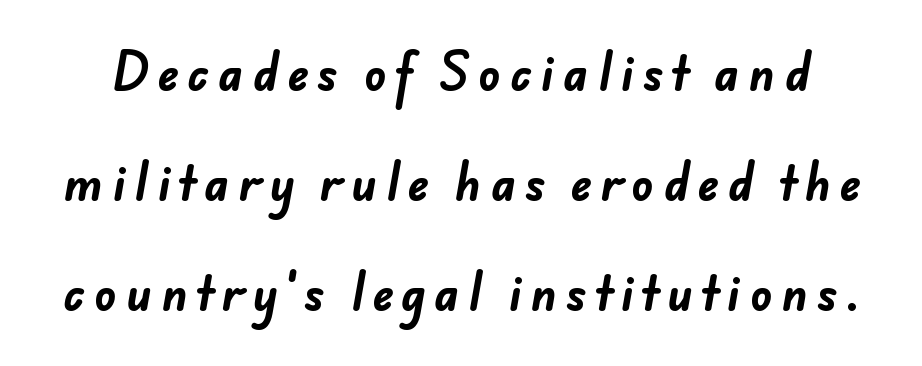
Spacing between characters has been opened up far beyond the box default. Glance below the letters and you will spot only blank space. Each letter keeps its own natural width here, so spacing adapts to shape. One glance says open: line gaps are wider than usual.
